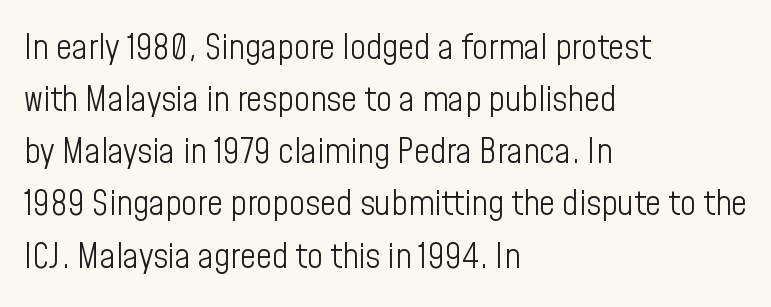
The image shows 35 px light, condensed sans-serif type, upright; set left-aligned, normal line spacing (1.49x), normal letter spacing, not underlined; low stroke contrast and a medium x-height.
